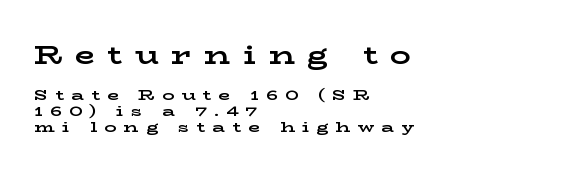
Q: Is the text bold? A: Yes.
Q: Is the text italic (slanted)? A: No, it is upright.
Q: Is the text underlined? A: No.
Q: How is the paragraph aligned? A: Left-aligned.
Q: Is the spacing between letters normal or unusually wide? A: Unusually wide.
Q: Is the spacing between lines tight, normal or loose? A: Tight.
Q: Which block of text is set in a larger size, the first (top) or the second (bottom)? A: The first (top) one.
